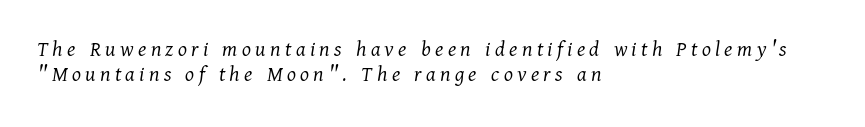
Q: Is the text bold? A: No.
Q: Is the text italic (slanted)? A: Yes, it leans right by about 11 degrees.
Q: Is the text underlined? A: No.
Q: How is the paragraph aligned? A: Left-aligned.
Q: Is the spacing between lines tight, normal or loose? A: Tight.
